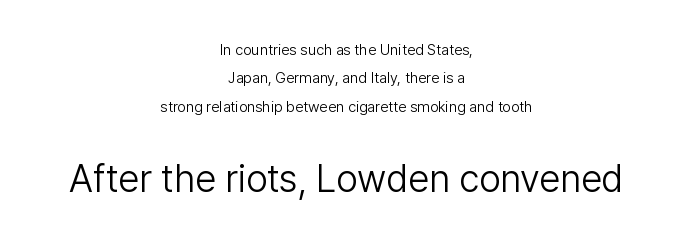
Q: Is the text bold? A: No.
Q: Is the text italic (slanted)? A: No, it is upright.
Q: Is the typeface a serif or a sans-serif typeface? A: Sans-serif.
Q: Is the text underlined? A: No.
Q: How is the paragraph aligned? A: Centered.
Q: Is the spacing between letters normal or unusually wide? A: Normal.
Q: Which block of text is set in a larger size, the first (top) or the second (bottom)? A: The second (bottom) one.
Q: Width (condensed, normal, or wide)? A: Normal.
Q: Stroke contrast? A: Low.
Q: x-height? A: Medium.
Q: Monospaced? A: No.
